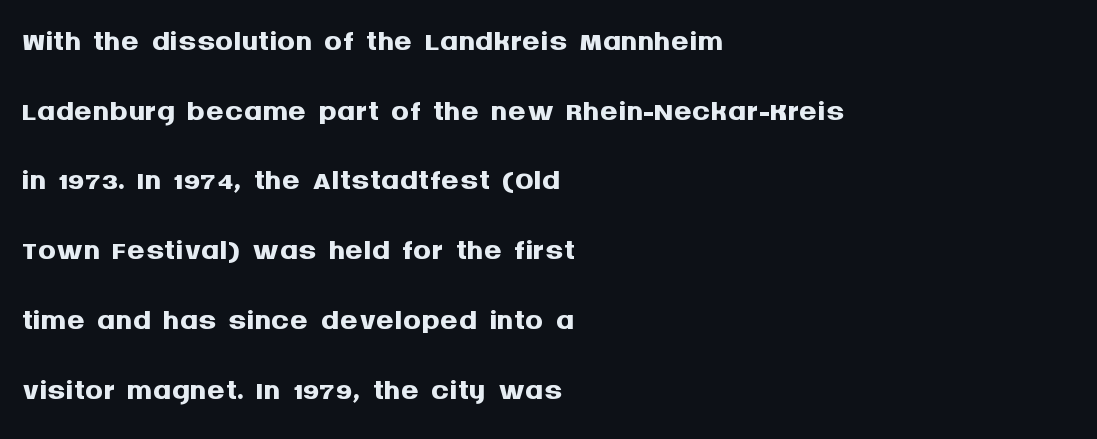
Q: Is the text bold? A: Yes.
Q: Is the text italic (slanted)? A: No, it is upright.
Q: Is the typeface a serif or a sans-serif typeface? A: Sans-serif.
Q: Is the text underlined? A: No.
Q: How is the paragraph aligned? A: Left-aligned.
Q: Is the spacing between letters normal or unusually wide? A: Normal.
Q: Is the spacing between lines tight, normal or loose? A: Normal.
Q: Width (condensed, normal, or wide)? A: Normal.
Q: Stroke contrast? A: Medium.
Q: x-height? A: Large.
Q: Monospaced? A: No.
